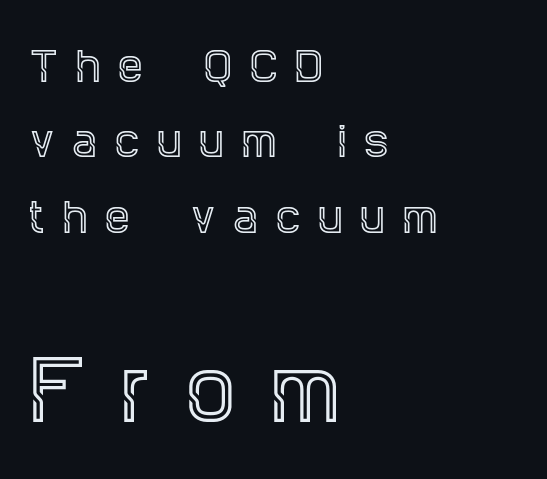
A typesetter would label this face a serif. Reading down the column, the eye jumps a long way to each next line. Posture: upright roman. The rag falls on the right side of this text block. Honestly, there is no underline to notice here at all.
